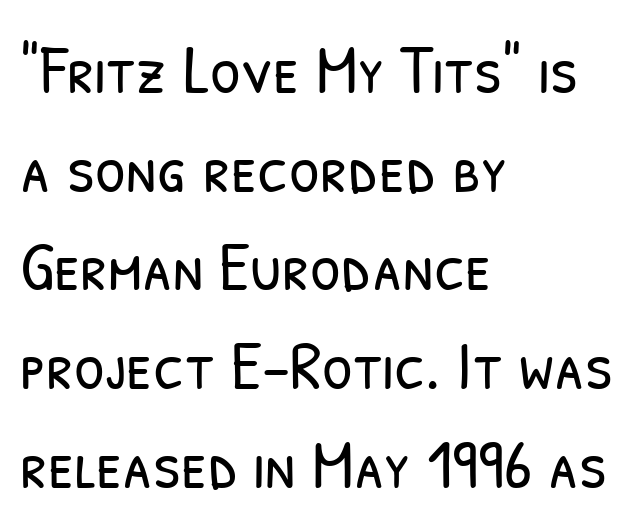
{"serif": "no", "bold": "no", "weight": "light", "width": "condensed", "stroke_contrast": "low", "x_height": "medium", "monospaced": "no", "underline": "no", "align": "left", "line_spacing": "normal", "line_spacing_ratio": 1.41, "letter_spacing": "normal", "letter_spacing_em": 0.0, "glyph_px": 70}
